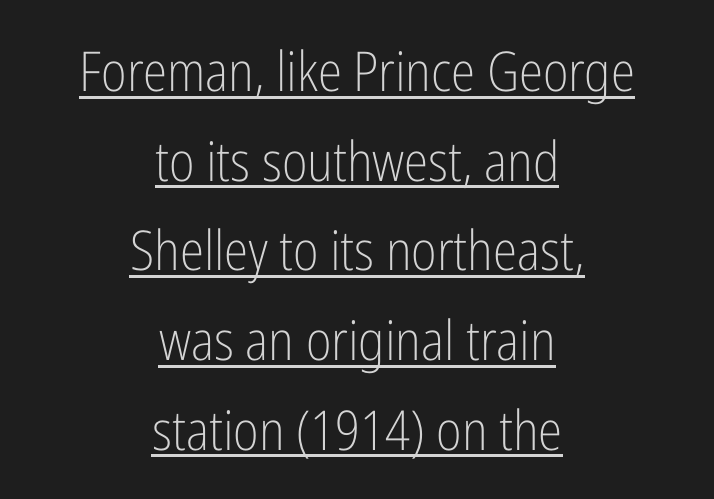
Upright lettering throughout. The leading is moderate, giving the passage an even texture. The rendering uses natural spacing where letterforms have individual widths. Does extra space separate the letters? No, they use regular spacing.
